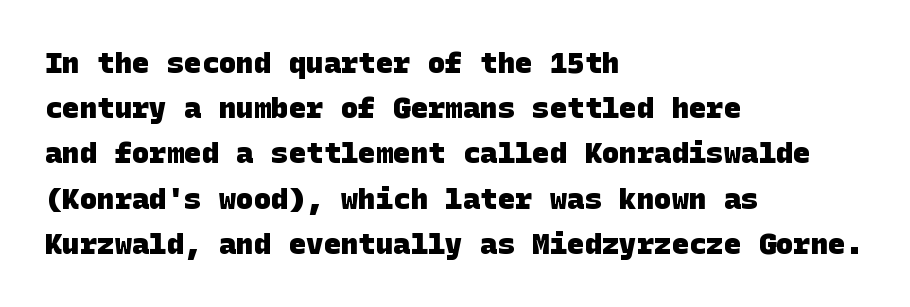
The face used here is rendered with its standard letterfit. Anything drawn beneath the words? Only blank space. In terms of leading, this rendering sits right in the middle. The ragged edge is on the right, which tells us the setting is flush left.
